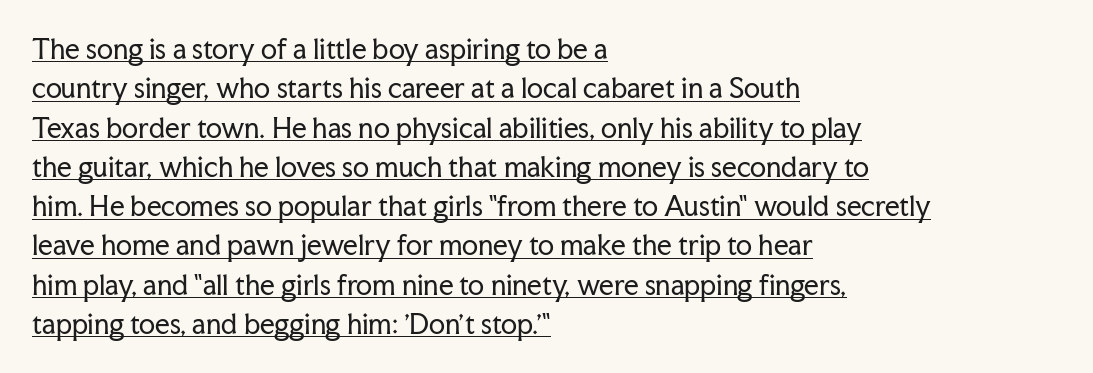
Q: Is the text bold? A: No.
Q: Is the text italic (slanted)? A: No, it is upright.
Q: Is the text underlined? A: Yes.
Q: How is the paragraph aligned? A: Left-aligned.
Q: Is the spacing between letters normal or unusually wide? A: Normal.
Q: Is the spacing between lines tight, normal or loose? A: Normal.
